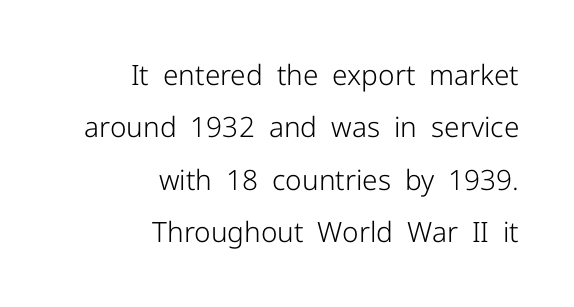
The image shows 28 px light sans-serif type, upright; set right-aligned, line spacing 1.87x, normal letter spacing, not underlined; low stroke contrast and a medium x-height.
